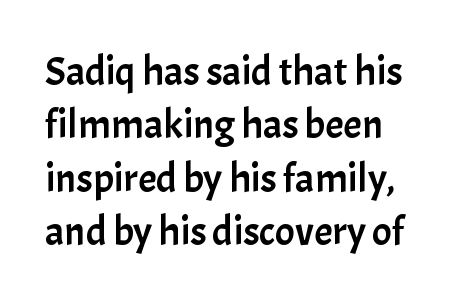
Ordinary non-slanted type is in use. The face used here is proportionally spaced, like ordinary book or web type. Font category for this specimen: sans-serif. Letters rest on an invisible, unmarked baseline.
